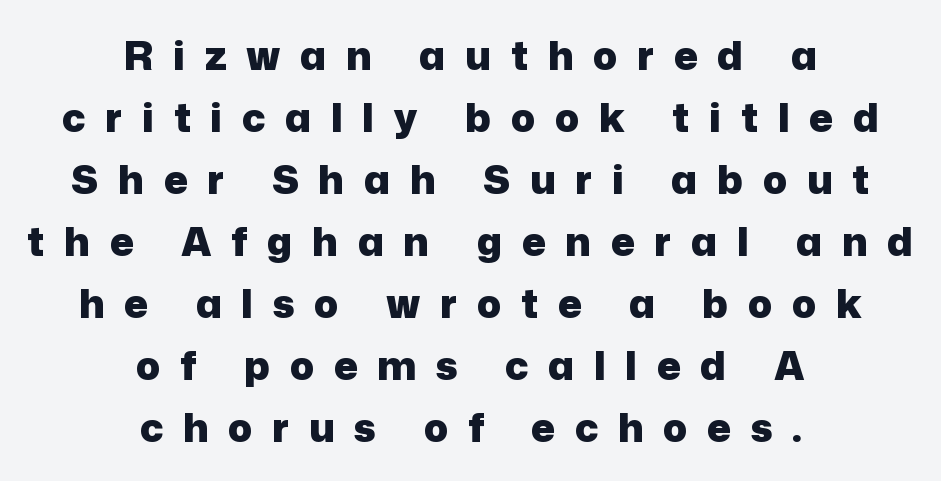
The image shows 40 px heavy sans-serif type, upright; set centered, normal line spacing (1.55x), unusually wide letter spacing (+0.49 em), not underlined; low stroke contrast and a medium x-height.
